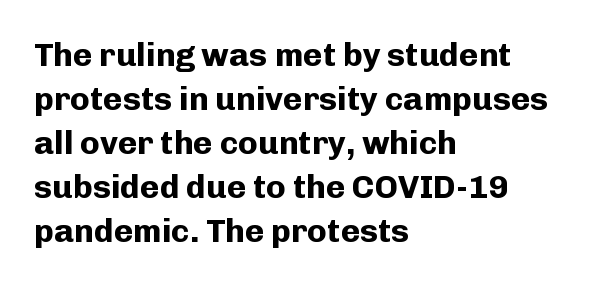
Do the characters align in a grid? No, the font is proportional. In terms of letterform style, serifs are entirely absent. The face used here has the dense, thick strokes of a bold. The rendering keeps characters at their native spacing.
